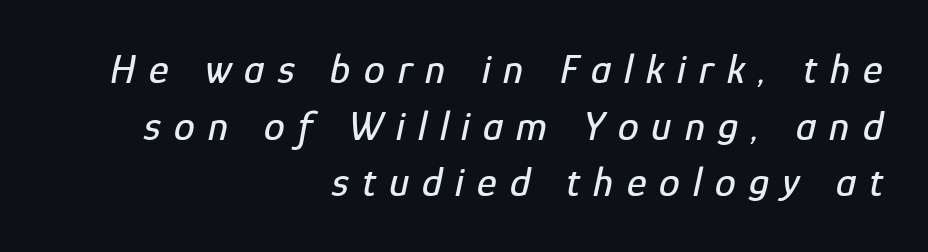
Q: Is the text italic (slanted)? A: Yes, it leans right by about 12 degrees.
Q: Is the text underlined? A: No.
Q: How is the paragraph aligned? A: Right-aligned.
Q: Is the spacing between letters normal or unusually wide? A: Unusually wide.
Q: Is the spacing between lines tight, normal or loose? A: Normal.
Q: Width (condensed, normal, or wide)? A: Condensed.
Q: Stroke contrast? A: Low.
Q: x-height? A: Medium.
Q: Monospaced? A: No.
